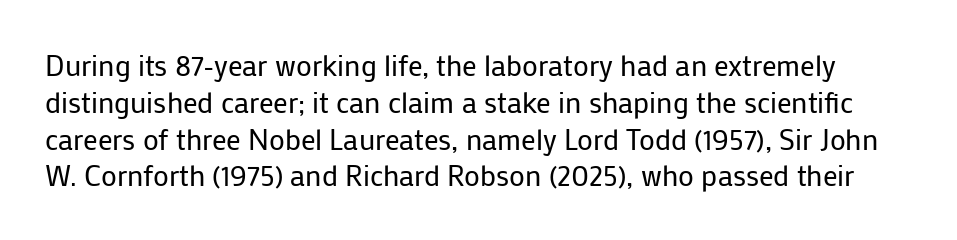
A typesetter would call this proportional, since set widths differ per character. The line-height multiplier appears to be the usual default. The typeface has the unassuming heft of standard copy or less. Bare-footed words on every line.
